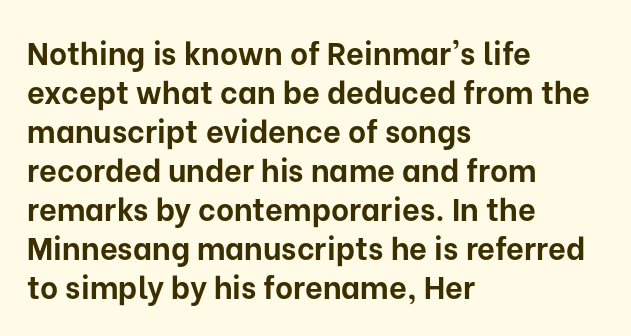
The image shows 31 px bold sans-serif type, upright; set left-aligned, normal line spacing (1.26x), normal letter spacing, not underlined; low stroke contrast and a medium x-height.
